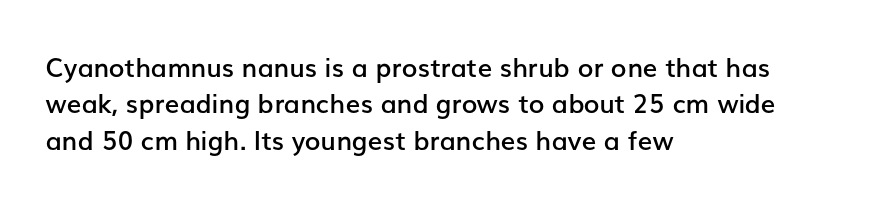
Each glyph is drawn with semibold strokes, heavier than normal yet not fully bold. Each word holds together tightly as a unit, with standard inter-letter gaps. These lines sit exactly where default settings would place them. Every row of glyphs begins at an identical x-position on the left.
